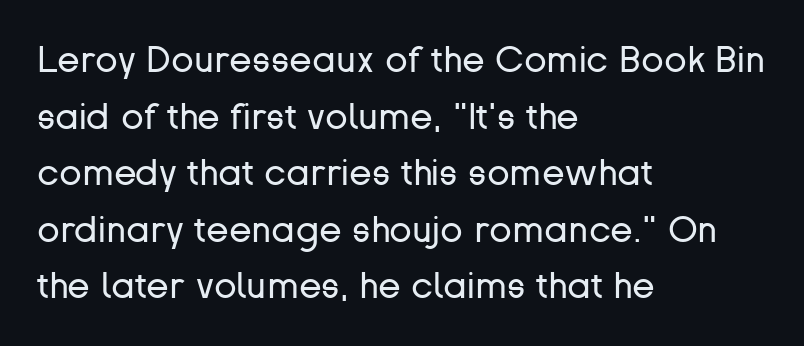
No word sits above an underline. Italic? Not at all — the glyphs are vertical. Note the varied advance widths — an 'i' is clearly narrower than an 'm'. The passage shown is typeset with a sans-serif family. Between one letter and the next there's only the usual sliver of space.
